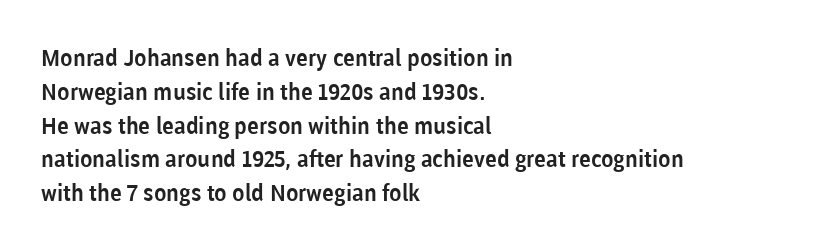
Q: Is the text italic (slanted)? A: No, it is upright.
Q: Is the text underlined? A: No.
Q: How is the paragraph aligned? A: Left-aligned.
Q: Is the spacing between letters normal or unusually wide? A: Normal.
Q: Is the spacing between lines tight, normal or loose? A: Normal.
